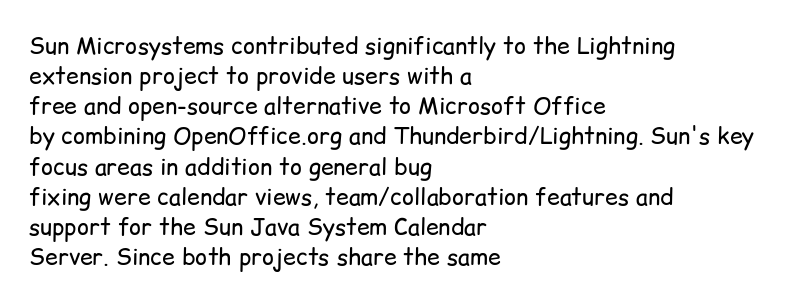
{"italic": "no", "bold": "no", "underline": "no", "align": "left", "line_spacing": "normal", "line_spacing_ratio": 1.31, "letter_spacing": "normal", "letter_spacing_em": 0.0, "glyph_px": 23}
